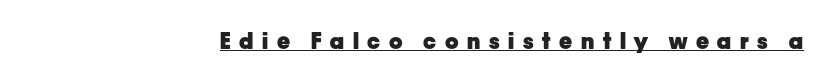
{"italic": "no", "bold": "yes", "underline": "yes", "letter_spacing": "wide", "letter_spacing_em": 0.39, "glyph_px": 22}
